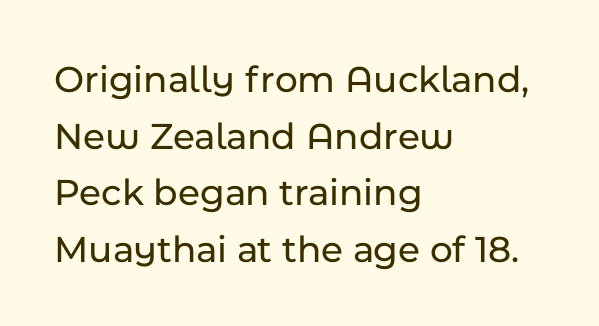
The glyphs are unaccompanied by any horizontal stroke below them. The tracking reads as untouched default to a designer's eye. Is this a sans? Yes — the strokes have no serifs. Think of a printed novel: that variable character pitch is what you see here. The typesetter chose a ragged-right arrangement here.
